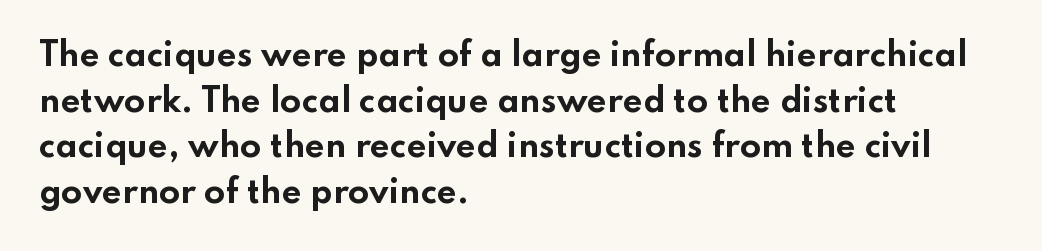
{"serif": "no", "italic": "no", "bold": "yes", "weight": "bold", "width": "wide", "stroke_contrast": "low", "x_height": "small", "monospaced": "no", "underline": "no", "align": "left", "line_spacing": "normal", "line_spacing_ratio": 1.47, "letter_spacing": "normal", "letter_spacing_em": 0.0, "glyph_px": 31}
